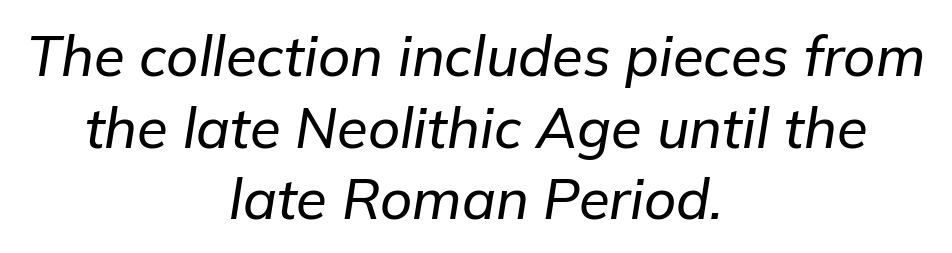
{"italic": "yes", "lean": "right", "slant_degrees": 9, "width": "normal", "stroke_contrast": "low", "x_height": "medium", "monospaced": "no", "underline": "no", "align": "center", "line_spacing": "normal", "line_spacing_ratio": 1.28, "letter_spacing": "normal", "letter_spacing_em": 0.0, "glyph_px": 56}
